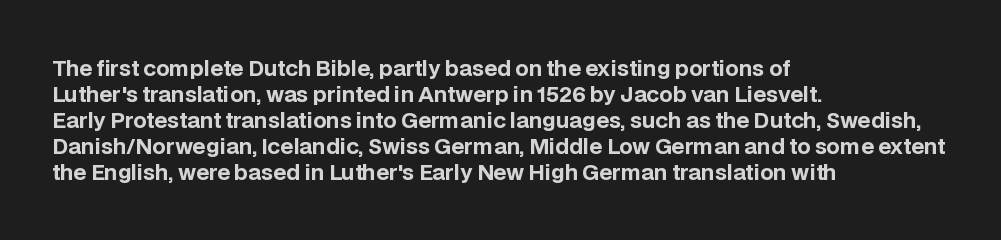
The strokes are fattened all the way to bold. Visually the block forms a straight wall on the left and a jagged coastline on the right. A typesetter would mark this as roman, not italic. The words here are not underlined.
